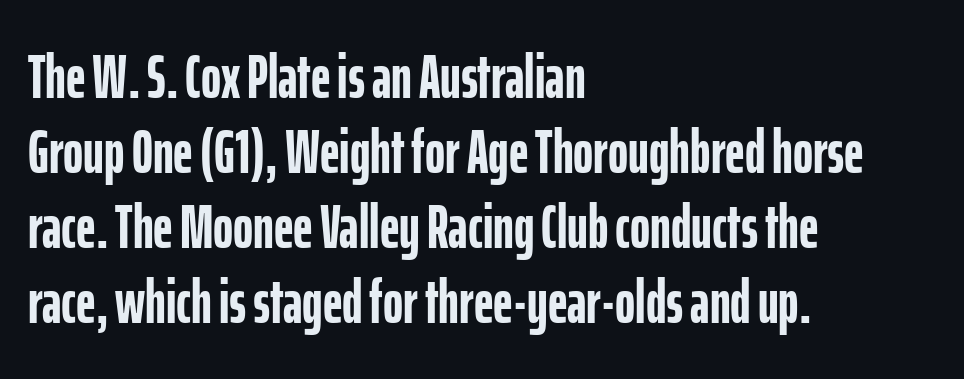
Every letter is thick-stroked: bold, no question. Looks like regular typesetting: each glyph gets only the width it needs. The letterforms sit shoulder to shoulder at normal distance. These lines were composed using upright roman letters.
